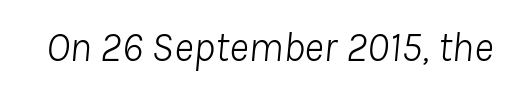
Q: Is the text bold? A: No.
Q: Is the text italic (slanted)? A: Yes, it leans right by about 8 degrees.
Q: Is the text underlined? A: No.
Q: Is the spacing between letters normal or unusually wide? A: Normal.
Q: Width (condensed, normal, or wide)? A: Normal.
Q: Stroke contrast? A: Low.
Q: x-height? A: Medium.
Q: Monospaced? A: No.
